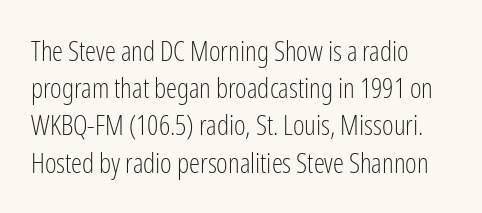
The image shows 28 px light, condensed sans-serif type, upright; set left-aligned, normal line spacing (1.33x), normal letter spacing, not underlined; low stroke contrast and a medium x-height.
